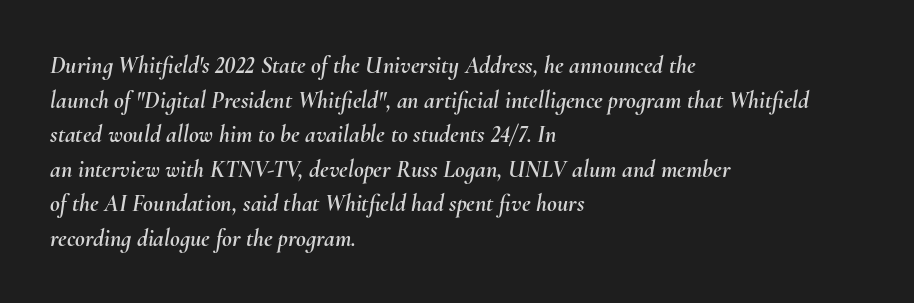
The typesetter chose a ragged-right arrangement here. Underlining? Definitely not there. There's an unmistakable incline to the writing here. Does extra space separate the letters? No, they use regular spacing. Evenly set lines give the paragraph a standard silhouette.
